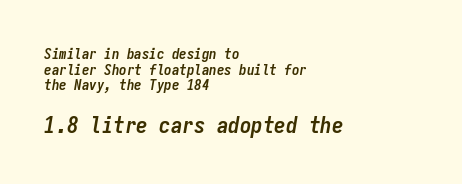
The baseline area is clear. Is the type bold? Yes — the strokes are clearly thick and heavy. Each new line begins almost immediately beneath the previous one. Which chunk is bigger? The second one — the bottom block dwarfs the top. The ragged edge is on the right, which tells us the setting is flush left.
